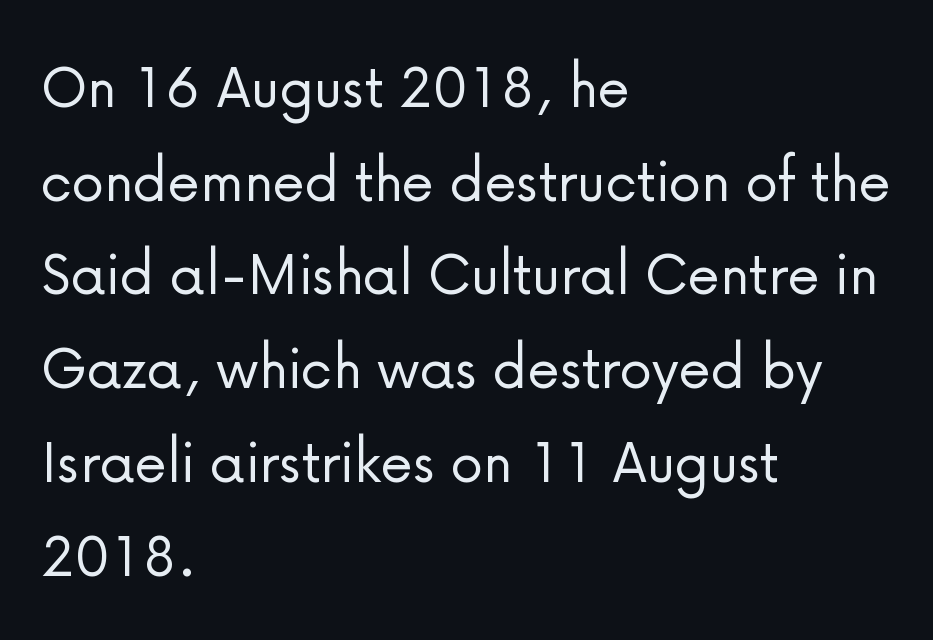
The image shows 66 px light sans-serif type, upright; set left-aligned, normal line spacing (1.42x), normal letter spacing, not underlined; low stroke contrast and a medium x-height.
